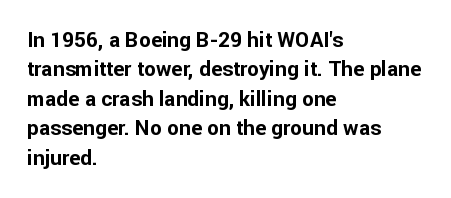
Q: Is the text bold? A: Yes.
Q: Is the text italic (slanted)? A: No, it is upright.
Q: Is the text underlined? A: No.
Q: How is the paragraph aligned? A: Left-aligned.
Q: Is the spacing between letters normal or unusually wide? A: Normal.
Q: Is the spacing between lines tight, normal or loose? A: Normal.
